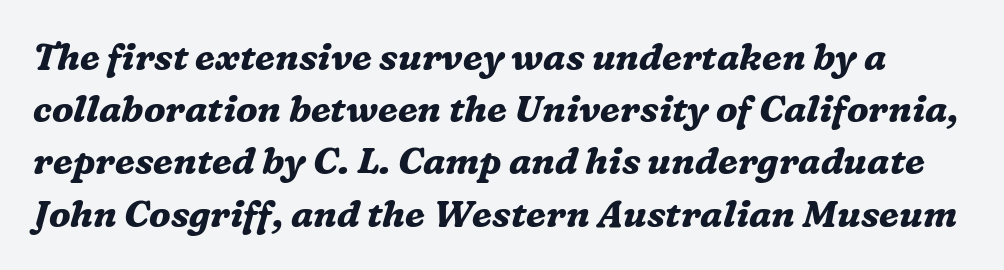
The rows are spaced the way most documents space them. The rendering applies a slant to the glyphs. The face used here has the dense, thick strokes of a bold. These lines are rendered in a variable-pitch font.
